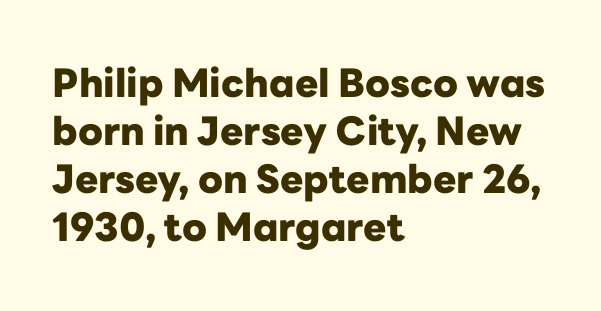
The image shows 39 px heavy sans-serif type, upright; set left-aligned, line spacing 1.23x, normal letter spacing, not underlined; low stroke contrast and a medium x-height.
